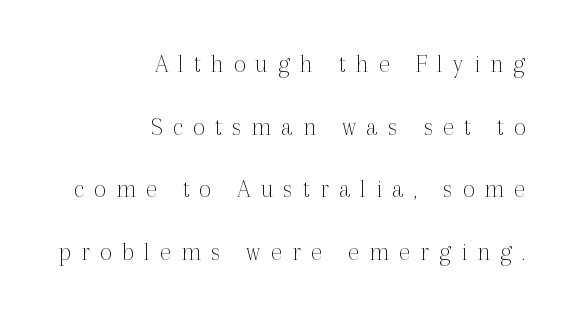
The image shows 26 px text type, upright; set right-aligned, loose line spacing (2.41x), unusually wide letter spacing (+0.39 em), not underlined.
